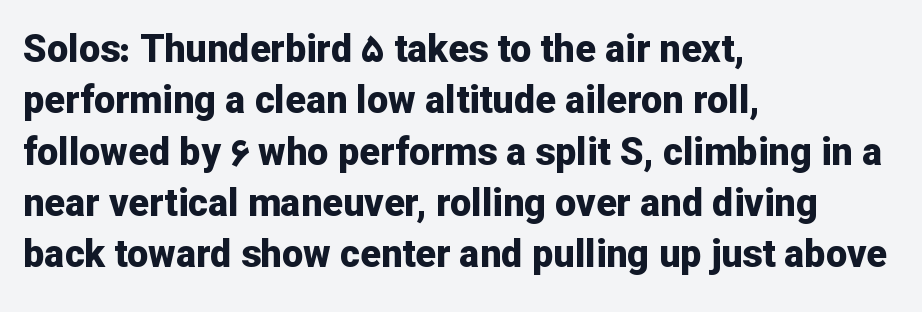
The image shows 38 px bold sans-serif type, upright; set left-aligned, normal line spacing (1.35x), normal letter spacing, not underlined; low stroke contrast and a medium x-height.
